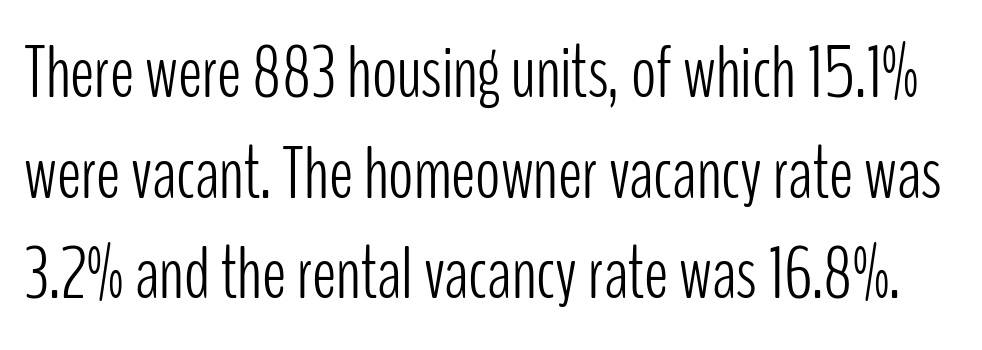
A clean baseline with only descenders dipping below it. Regular leading. The font sits on the lighter half of the weight spectrum, regular included. This rendering leaves character spacing at its baseline value. The letters advance in unequal steps, a hallmark of proportional type.
